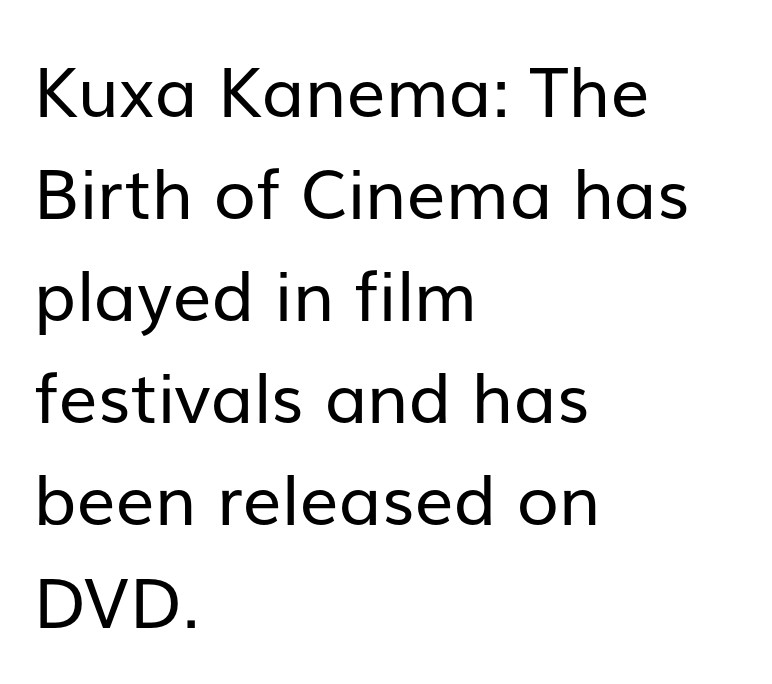
Successive baselines arrive at the customary interval. This sample uses a sans-serif face. Summary of weight: not heavy and not bold. This is the regular roman posture of the typeface. The paragraph shown leans on its left margin. Underlining? Definitely not there.
